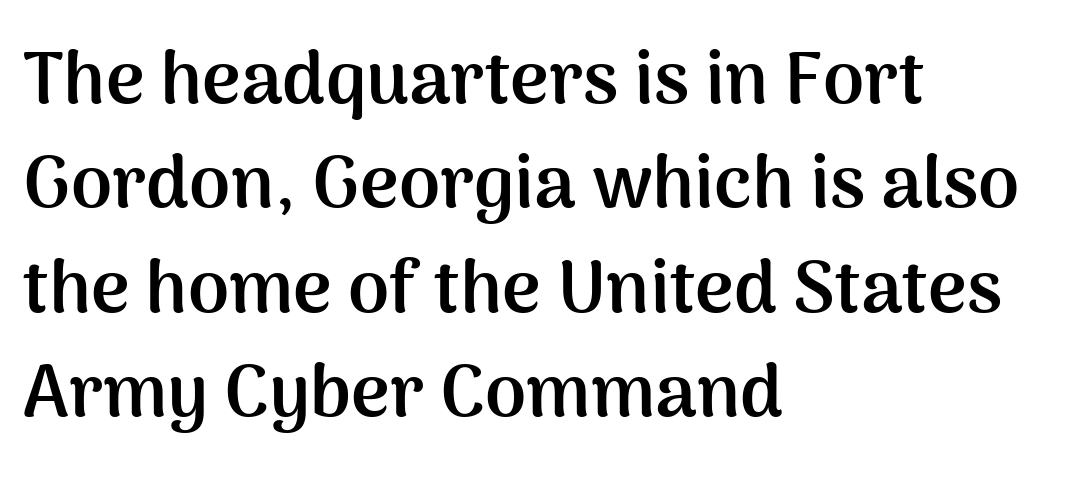
{"serif": "no", "italic": "no", "bold": "yes", "weight": "semibold", "width": "normal", "stroke_contrast": "medium", "x_height": "medium", "monospaced": "no", "underline": "no", "align": "left", "line_spacing": "normal", "line_spacing_ratio": 1.41, "letter_spacing": "normal", "letter_spacing_em": 0.0, "glyph_px": 74}
